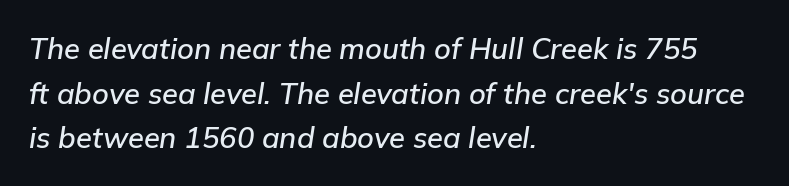
{"italic": "yes", "lean": "right", "slant_degrees": 9, "width": "normal", "stroke_contrast": "low", "x_height": "medium", "monospaced": "no", "underline": "no", "align": "left", "line_spacing": "normal", "line_spacing_ratio": 1.54, "letter_spacing": "normal", "letter_spacing_em": 0.0, "glyph_px": 29}
